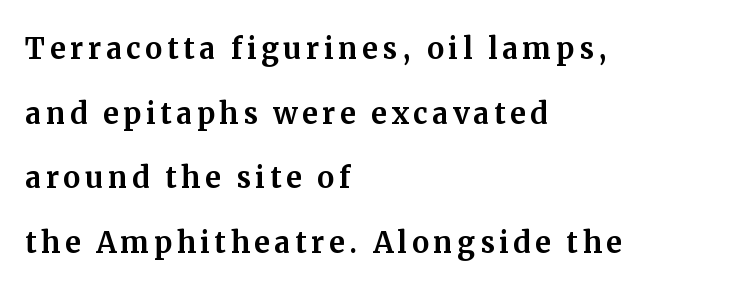
The image shows 39 px serif type, upright; set left-aligned, normal line spacing (1.66x), not underlined; medium stroke contrast and a medium x-height.
